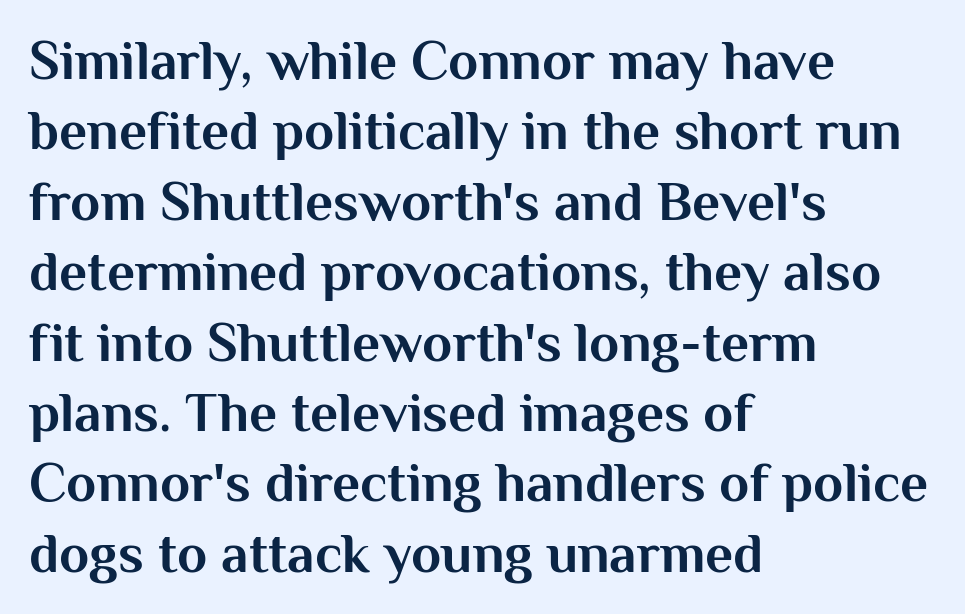
The image shows 55 px bold sans-serif type, upright; set left-aligned, normal line spacing (1.28x), normal letter spacing, not underlined; medium stroke contrast and a medium x-height.
